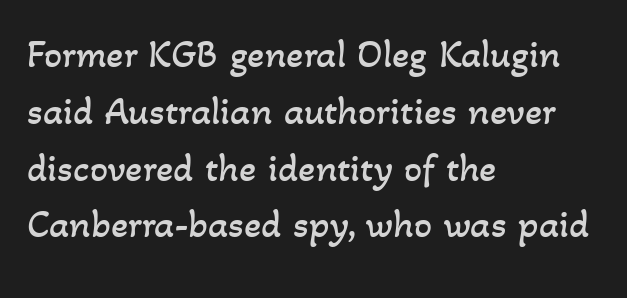
Regular leading. Lines of text with bare space underneath. The passage shown is typed in a proportional face where columns would drift. What stands out about the letter spacing? Nothing — it is the standard amount. The font sits on the lighter half of the weight spectrum, regular included. The compositor pushed each line to the left boundary.
